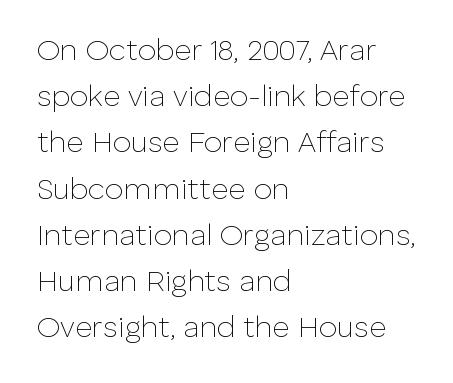
Q: Is the text bold? A: No.
Q: Is the text italic (slanted)? A: No, it is upright.
Q: Is the typeface a serif or a sans-serif typeface? A: Sans-serif.
Q: Is the text underlined? A: No.
Q: How is the paragraph aligned? A: Left-aligned.
Q: Is the spacing between letters normal or unusually wide? A: Normal.
Q: Is the spacing between lines tight, normal or loose? A: Normal.
Q: Width (condensed, normal, or wide)? A: Normal.
Q: Stroke contrast? A: Low.
Q: x-height? A: Medium.
Q: Monospaced? A: No.
